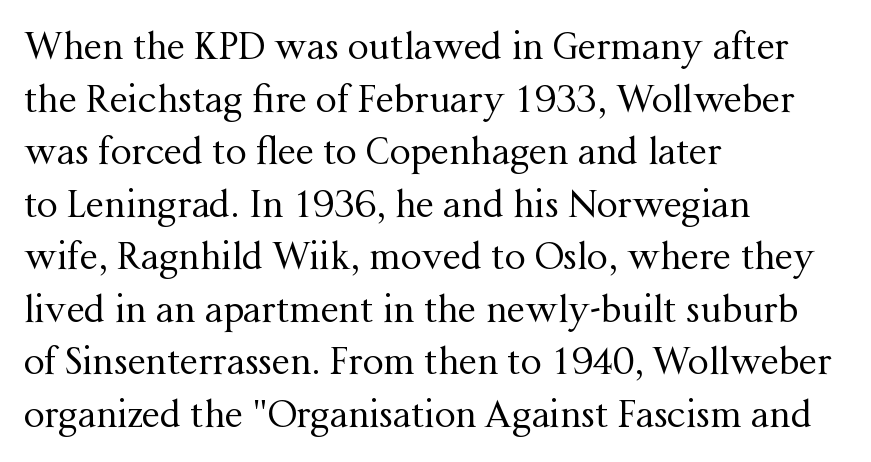
{"serif": "yes", "italic": "no", "bold": "no", "weight": "regular", "width": "normal", "stroke_contrast": "medium", "x_height": "medium", "monospaced": "no", "underline": "no", "align": "left", "line_spacing": "normal", "line_spacing_ratio": 1.42, "letter_spacing": "normal", "letter_spacing_em": 0.0, "glyph_px": 37}
